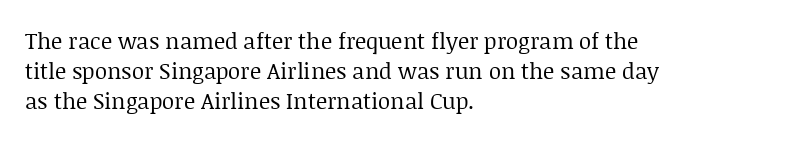
{"italic": "no", "bold": "no", "underline": "no", "align": "left", "line_spacing": "normal", "line_spacing_ratio": 1.37, "letter_spacing": "normal", "letter_spacing_em": 0.0, "glyph_px": 22}
